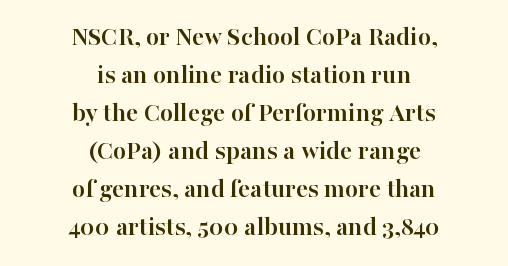
The image shows 27 px bold type, upright; set centered, normal line spacing (1.41x), normal letter spacing, not underlined.
